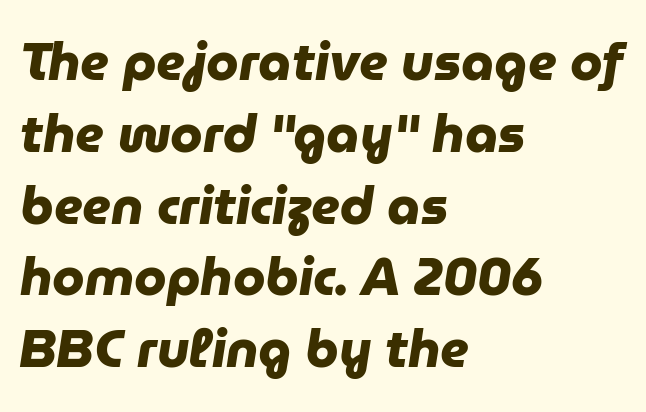
The rendering anchors every line to the left-hand side. Heft: maximum for text — a bold. The letters advance in unequal steps, a hallmark of proportional type. If you measured baseline to baseline, you'd find a middling distance. Tracking value appears to be zero — textbook default spacing. Letters rest on an invisible, unmarked baseline.
